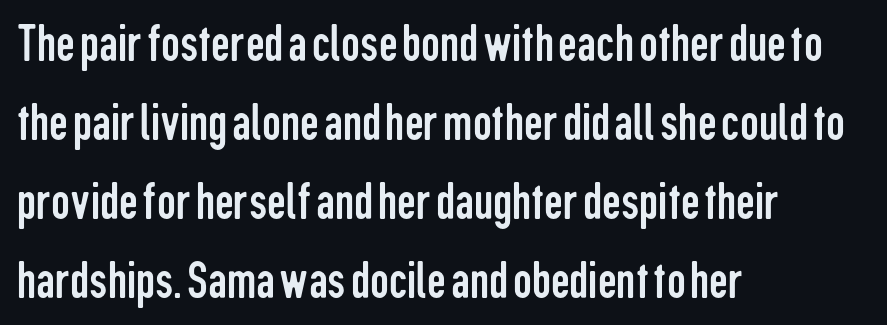
The image shows 53 px regular-weight, condensed sans-serif type, upright; set left-aligned, normal line spacing (1.49x), normal letter spacing, not underlined; low stroke contrast and a medium x-height.
